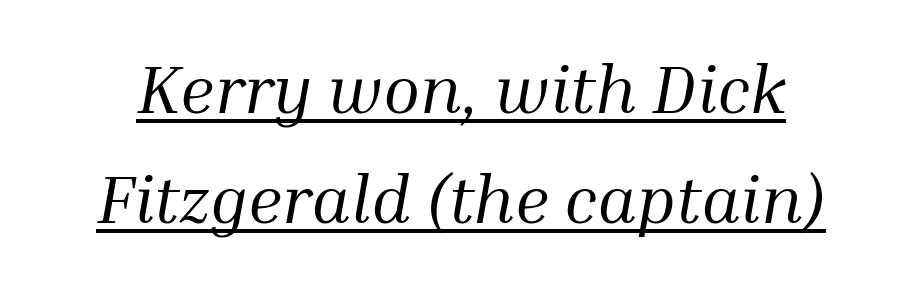
This sample has the flowing, uneven cadence of proportional lettering. Tracking here is standard; glyphs follow each other at the usual distance. Rendered with sloped, italic letterforms. The vertical gap from one line to the next is medium. Honestly, the underline is the first thing you notice here.
